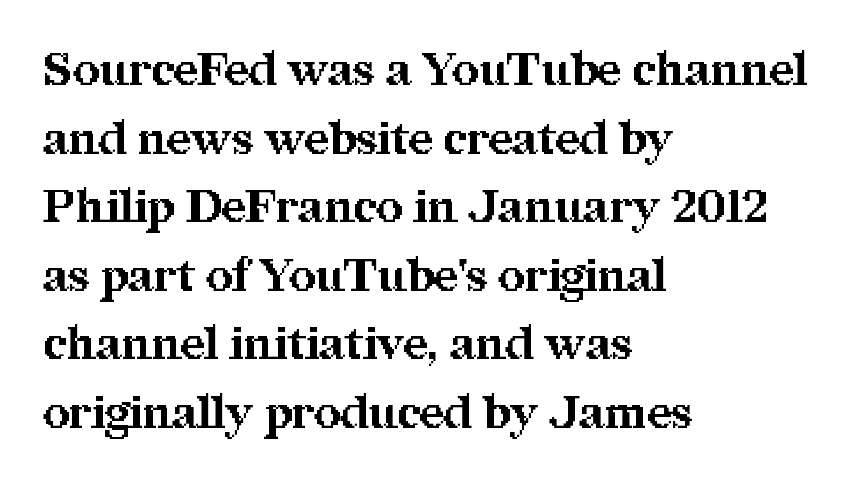
The image shows 46 px bold serif type, upright; set left-aligned, normal line spacing (1.49x), normal letter spacing, not underlined; medium stroke contrast and a medium x-height.
